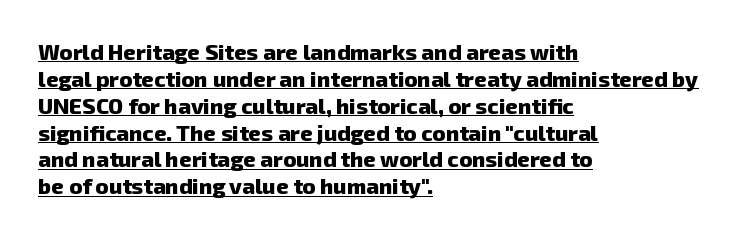
The image shows 22 px bold type; set left-aligned, line spacing 1.22x, normal letter spacing, underlined.
